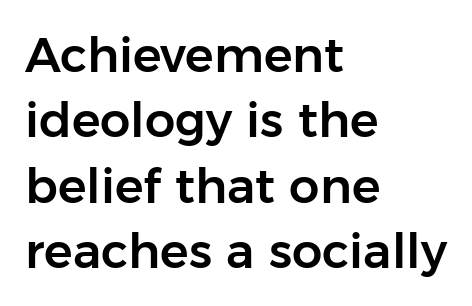
{"serif": "no", "italic": "no", "width": "normal", "stroke_contrast": "low", "x_height": "medium", "monospaced": "no", "underline": "no", "align": "left", "line_spacing": "normal", "line_spacing_ratio": 1.36, "letter_spacing": "normal", "letter_spacing_em": 0.0, "glyph_px": 48}
